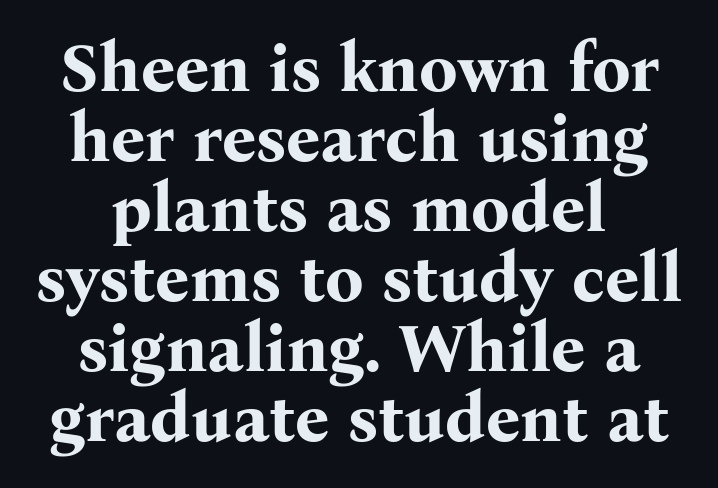
Q: Is the text bold? A: Yes.
Q: Is the text italic (slanted)? A: No, it is upright.
Q: Is the typeface a serif or a sans-serif typeface? A: Serif.
Q: Is the text underlined? A: No.
Q: How is the paragraph aligned? A: Centered.
Q: Is the spacing between letters normal or unusually wide? A: Normal.
Q: Is the spacing between lines tight, normal or loose? A: Tight.
Q: Width (condensed, normal, or wide)? A: Normal.
Q: Stroke contrast? A: Medium.
Q: x-height? A: Medium.
Q: Monospaced? A: No.
